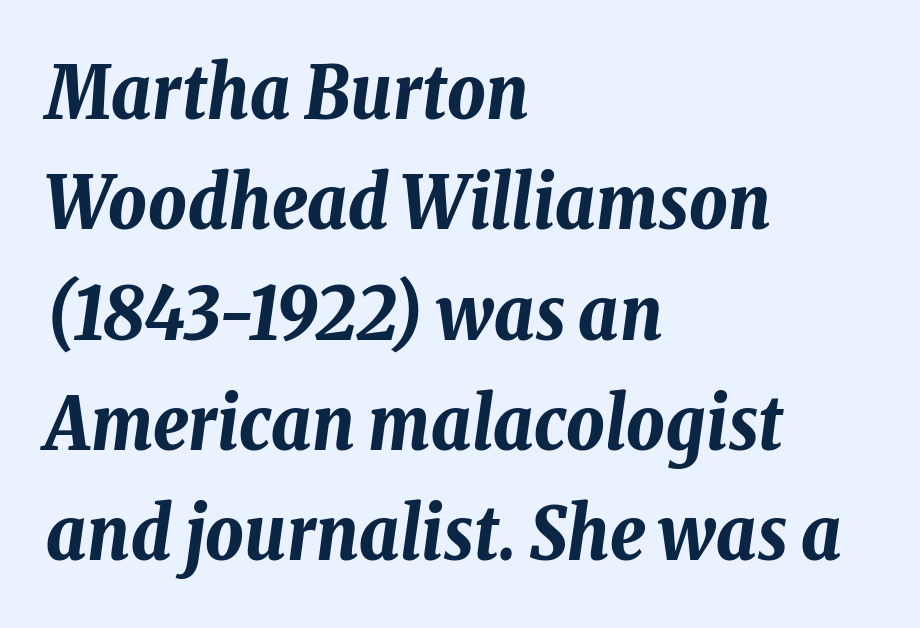
Q: Is the text bold? A: Yes.
Q: Is the text italic (slanted)? A: Yes, it leans right by about 8 degrees.
Q: Is the text underlined? A: No.
Q: How is the paragraph aligned? A: Left-aligned.
Q: Is the spacing between letters normal or unusually wide? A: Normal.
Q: Is the spacing between lines tight, normal or loose? A: Normal.
Q: Width (condensed, normal, or wide)? A: Condensed.
Q: Stroke contrast? A: Low.
Q: x-height? A: Medium.
Q: Monospaced? A: No.
